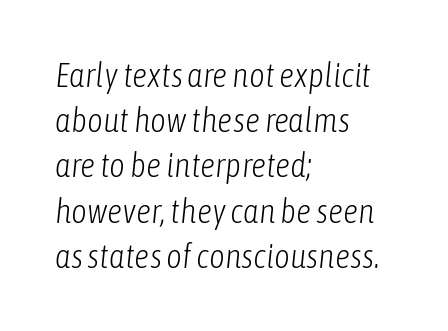
The image shows 34 px light, condensed type, italic (leaning right); set left-aligned, normal line spacing (1.33x), normal letter spacing, not underlined; low stroke contrast and a medium x-height.
